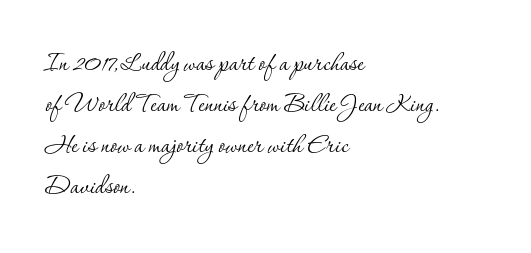
The image shows 32 px thin serif type; set left-aligned, normal line spacing (1.28x), normal letter spacing, not underlined; low stroke contrast and a small x-height.
